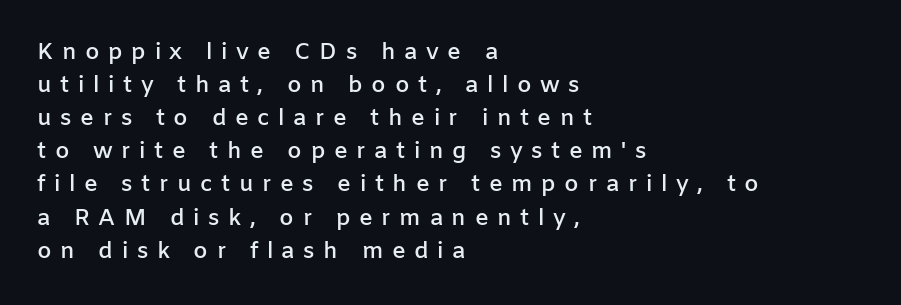
{"italic": "no", "bold": "semi", "underline": "no", "align": "left", "line_spacing": "normal", "line_spacing_ratio": 1.44, "letter_spacing": "wide", "letter_spacing_em": 0.37, "glyph_px": 23}
